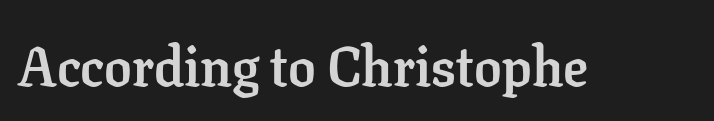
The image shows 55 px semibold serif type, upright; set normal letter spacing, not underlined; low stroke contrast and a medium x-height.
